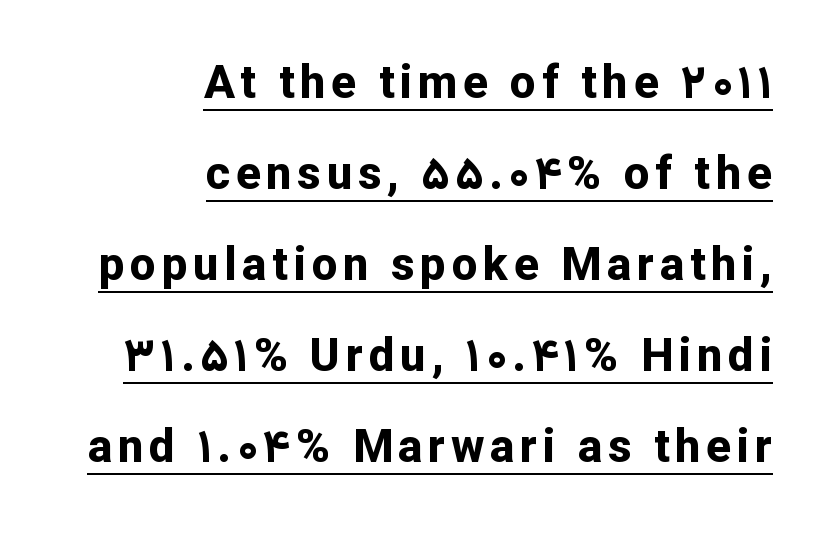
Q: Is the text bold? A: Yes.
Q: Is the text italic (slanted)? A: No, it is upright.
Q: Is the typeface a serif or a sans-serif typeface? A: Sans-serif.
Q: Is the text underlined? A: Yes.
Q: How is the paragraph aligned? A: Right-aligned.
Q: Is the spacing between lines tight, normal or loose? A: Loose.
Q: Width (condensed, normal, or wide)? A: Normal.
Q: Stroke contrast? A: Low.
Q: x-height? A: Medium.
Q: Monospaced? A: No.
